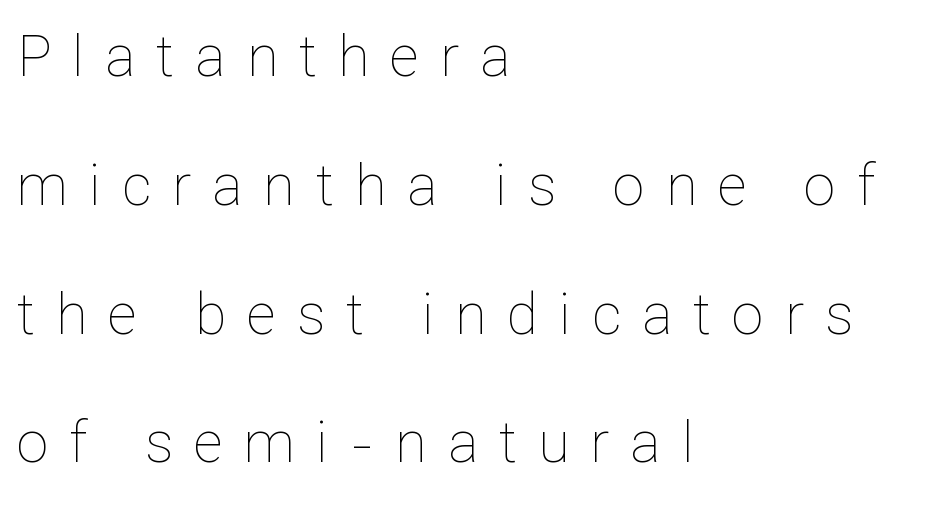
The ragged edge is on the right, which tells us the setting is flush left. Lines of text with bare space underneath. This sample uses expanded letter spacing, leaving extra air between glyphs. Letters have the restrained weight of plain body copy at most. Does the lettering tilt? It doesn't — this is upright. You could not count columns in this text — the font is proportionally spaced.
